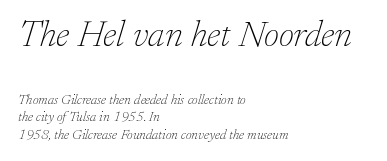
Q: Is the text bold? A: No.
Q: Is the text italic (slanted)? A: Yes, it leans right by about 17 degrees.
Q: Is the typeface a serif or a sans-serif typeface? A: Serif.
Q: Is the text underlined? A: No.
Q: How is the paragraph aligned? A: Left-aligned.
Q: Is the spacing between letters normal or unusually wide? A: Normal.
Q: Which block of text is set in a larger size, the first (top) or the second (bottom)? A: The first (top) one.
Q: Width (condensed, normal, or wide)? A: Normal.
Q: Stroke contrast? A: Low.
Q: x-height? A: Small.
Q: Monospaced? A: No.
